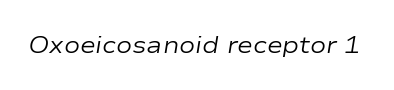
{"italic": "yes", "lean": "right", "slant_degrees": 9, "bold": "no", "underline": "no", "letter_spacing": "normal", "letter_spacing_em": 0.0, "glyph_px": 24}
